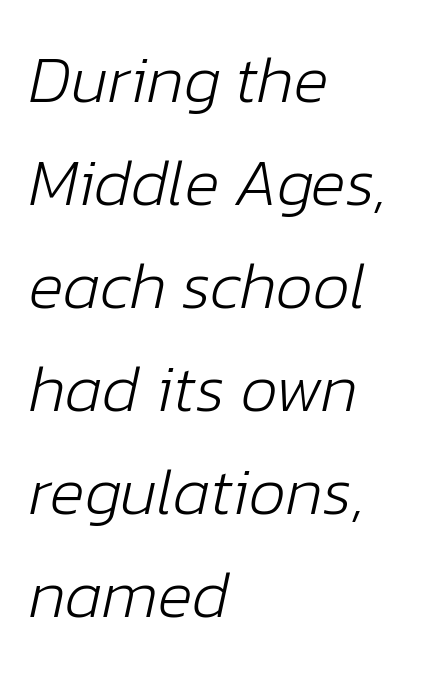
The image shows 66 px light type, italic (leaning right); set left-aligned, normal line spacing (1.56x), normal letter spacing, not underlined; low stroke contrast and a medium x-height.
